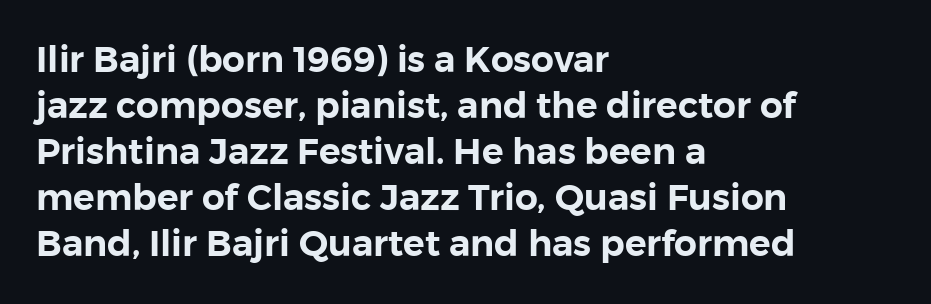
The rows are spaced the way most documents space them. No word sits above an underline. Nothing sits at the stroke ends, so this counts as sans-serif. The paragraph shown leans on its left margin. The letters sit at their default tracking, neither squeezed nor spread.
